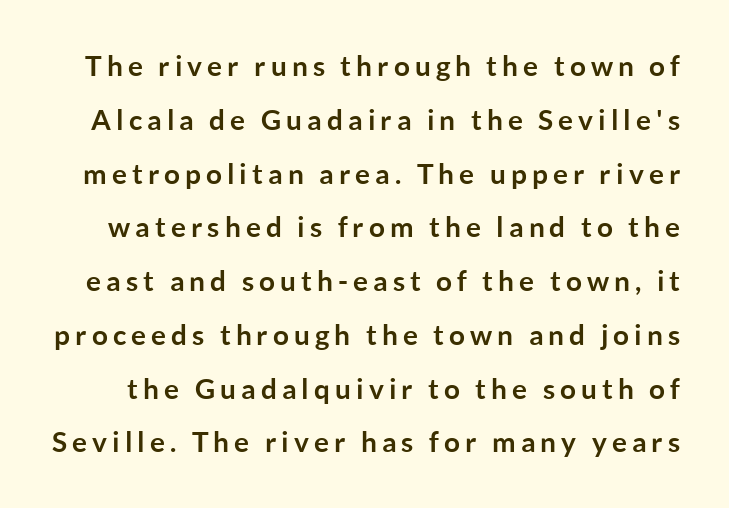
The space directly below the letters is spotless. Note the varied advance widths — an 'i' is clearly narrower than an 'm'. Quick note: interline space is abundant. The typography opts for an upright posture over an oblique one. This is sans-serif lettering, the kind often seen on screens and signage. Caption: bold face, heavy strokes.
